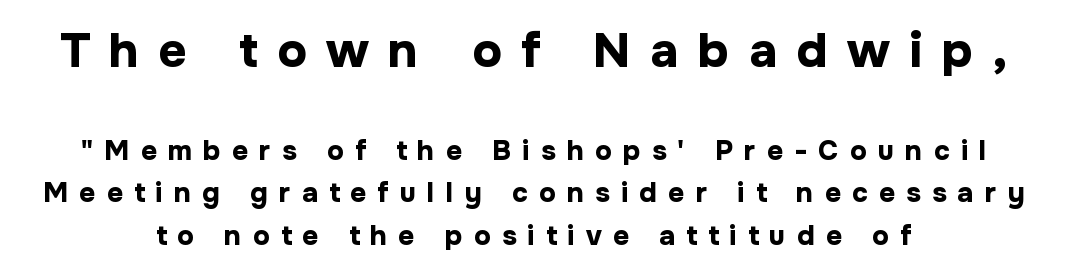
The image shows 49 px bold sans-serif type, upright; set centered, normal line spacing (1.51x), unusually wide letter spacing (+0.4 em), not underlined; the first (top) block is 1.75x larger; low stroke contrast and a medium x-height.
